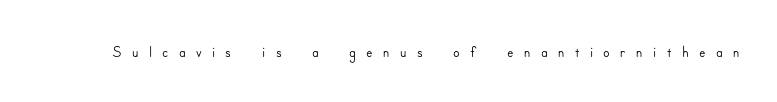
Italic: no, the glyphs are upright roman. Someone cranked the tracking dial way up on this one. Descenders are the only things crossing below the line.
